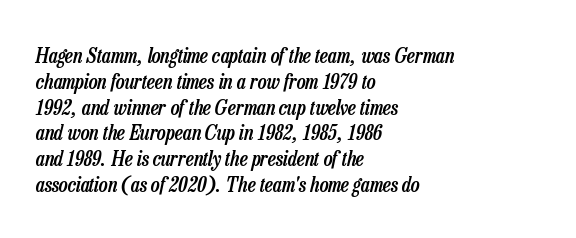
Q: Is the text bold? A: Semi-bold.
Q: Is the text italic (slanted)? A: Yes, it leans right by about 13 degrees.
Q: Is the text underlined? A: No.
Q: How is the paragraph aligned? A: Left-aligned.
Q: Is the spacing between letters normal or unusually wide? A: Normal.
